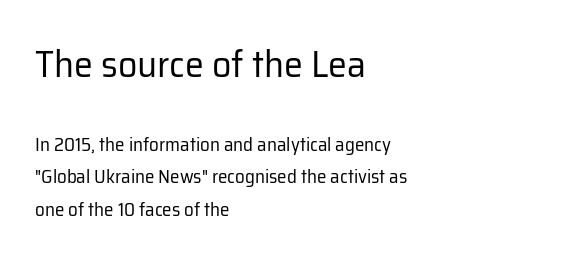
The image shows 38 px regular-weight sans-serif type, upright; set left-aligned, normal line spacing (1.7x), normal letter spacing, not underlined; the first (top) block is 2.0x larger; low stroke contrast and a medium x-height.
